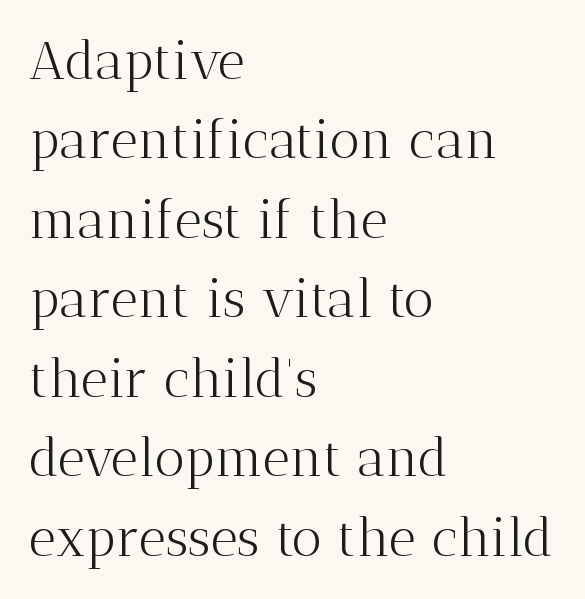
Q: Is the text bold? A: No.
Q: Is the text italic (slanted)? A: No, it is upright.
Q: Is the typeface a serif or a sans-serif typeface? A: Serif.
Q: Is the text underlined? A: No.
Q: How is the paragraph aligned? A: Left-aligned.
Q: Is the spacing between letters normal or unusually wide? A: Normal.
Q: Is the spacing between lines tight, normal or loose? A: Normal.
Q: Width (condensed, normal, or wide)? A: Normal.
Q: Stroke contrast? A: Medium.
Q: x-height? A: Medium.
Q: Monospaced? A: No.
